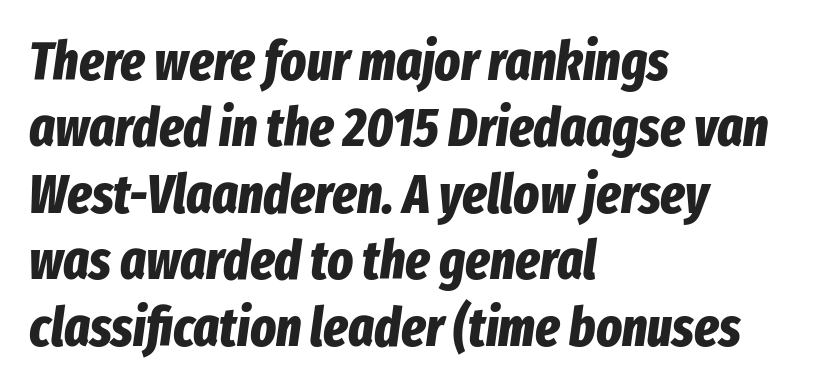
The glyphs look as if they've been sheared to an angle. Typographic density is high because the face is bold. Is this a fixed-width face? No — the glyphs have proportional, varying widths. Does extra space separate the letters? No, they use regular spacing.
